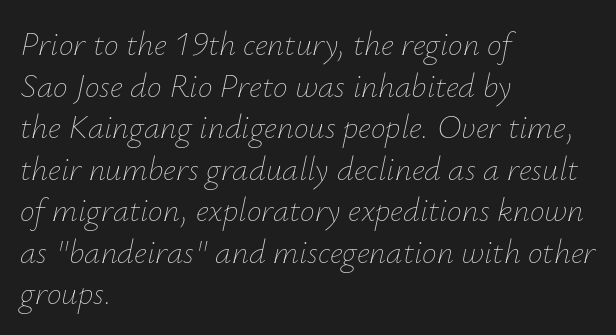
Q: Is the text bold? A: No.
Q: Is the text italic (slanted)? A: Yes, it leans right by about 12 degrees.
Q: Is the text underlined? A: No.
Q: How is the paragraph aligned? A: Left-aligned.
Q: Is the spacing between letters normal or unusually wide? A: Normal.
Q: Is the spacing between lines tight, normal or loose? A: Normal.
Q: Width (condensed, normal, or wide)? A: Normal.
Q: Stroke contrast? A: Low.
Q: x-height? A: Small.
Q: Monospaced? A: No.
